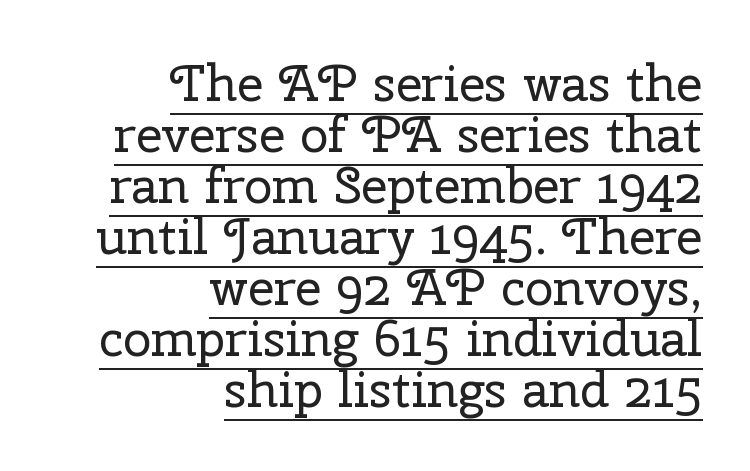
Cramped leading. Is this a heavy cut? Hardly; it is regular or lighter. Default kerning and tracking; the words read as compact shapes. Each letter keeps its own natural width here, so spacing adapts to shape. These characters rest on top of a visible drawn line.
